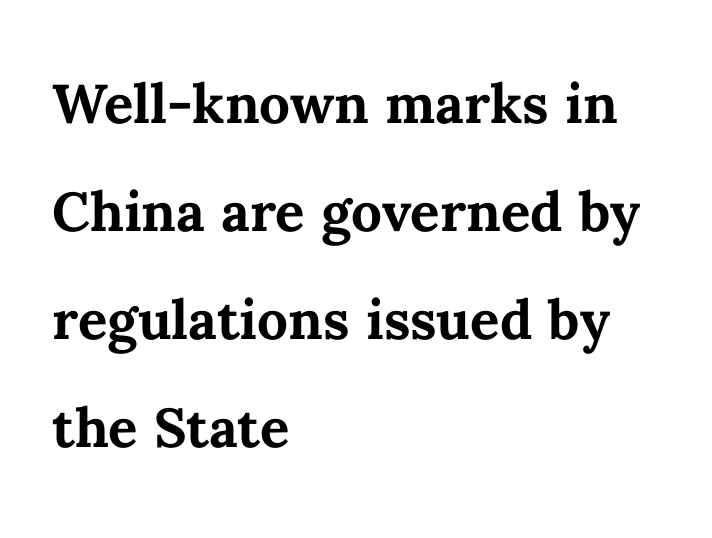
The image shows 73 px semibold type, upright; set left-aligned, normal line spacing (1.48x), normal letter spacing, not underlined; medium stroke contrast and a medium x-height.
